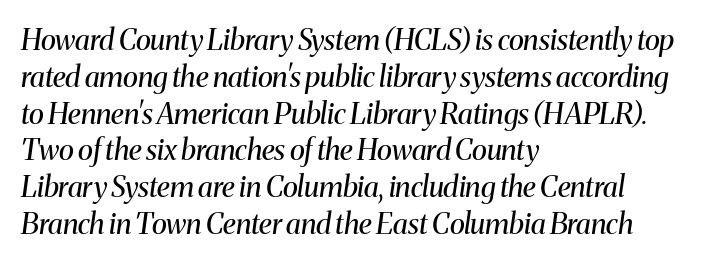
Nobody drew a line under any word here. The characters are drawn with everyday or finer stroke widths. There's an unmistakable incline to the writing here. Observe the serifs anchoring each vertical stroke in this sample. These lines keep a tight, regular rhythm from letter to letter.
